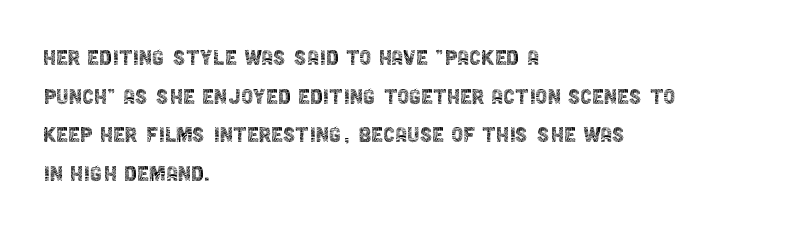
{"italic": "no", "bold": "no", "underline": "no", "align": "left", "line_spacing": "normal", "line_spacing_ratio": 1.43, "letter_spacing": "normal", "letter_spacing_em": 0.0, "glyph_px": 27}
